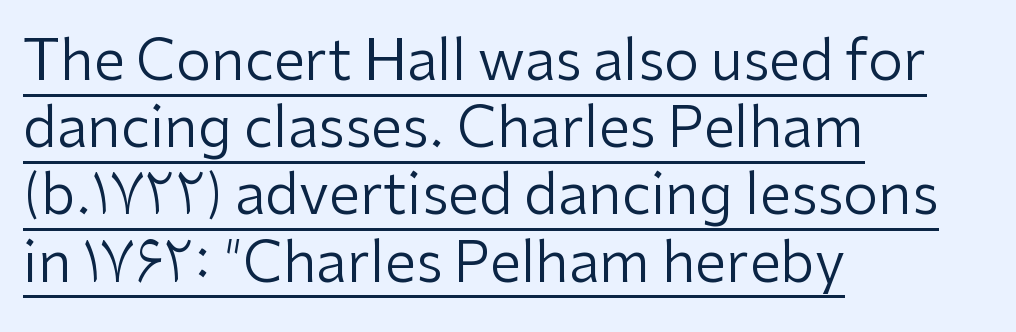
Q: Is the text bold? A: No.
Q: Is the text italic (slanted)? A: No, it is upright.
Q: Is the typeface a serif or a sans-serif typeface? A: Sans-serif.
Q: Is the text underlined? A: Yes.
Q: How is the paragraph aligned? A: Left-aligned.
Q: Is the spacing between letters normal or unusually wide? A: Normal.
Q: Width (condensed, normal, or wide)? A: Normal.
Q: Stroke contrast? A: Low.
Q: x-height? A: Medium.
Q: Monospaced? A: No.
